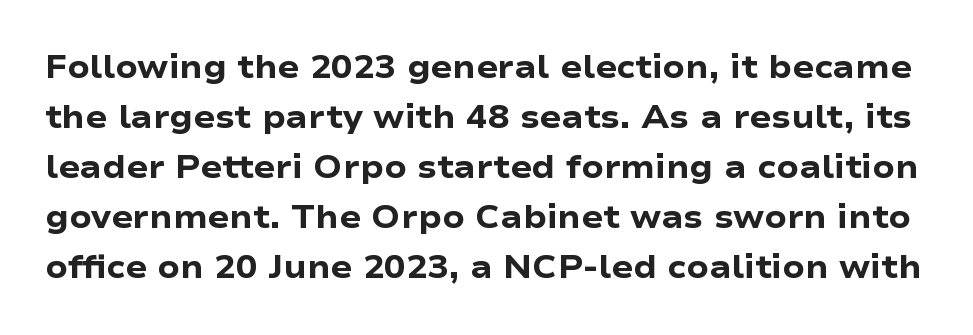
The image shows 32 px heavy, wide sans-serif type, upright; set normal line spacing (1.56x), normal letter spacing, not underlined; low stroke contrast and a medium x-height.
